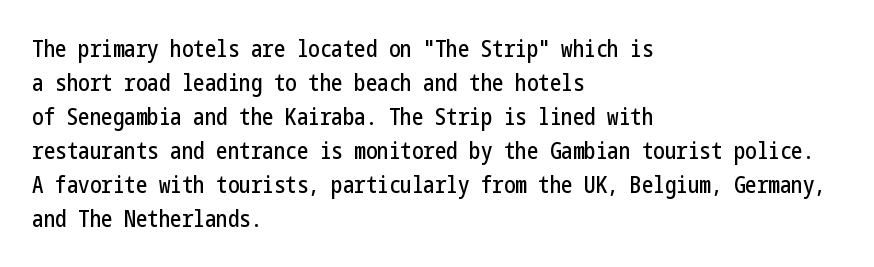
The image shows 23 px text type, upright; set left-aligned, normal line spacing (1.48x), normal letter spacing, not underlined.
